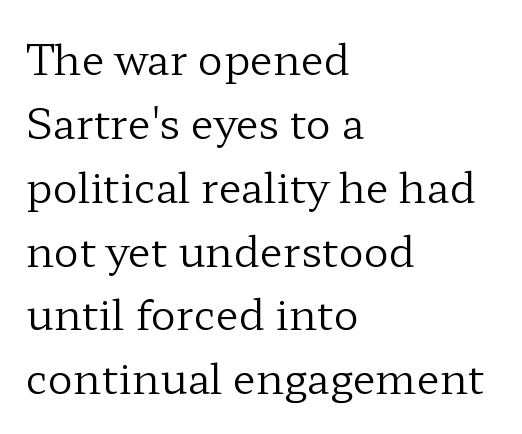
The image shows 42 px regular-weight, wide serif type, upright; set left-aligned, normal line spacing (1.52x), normal letter spacing, not underlined; low stroke contrast and a medium x-height.
